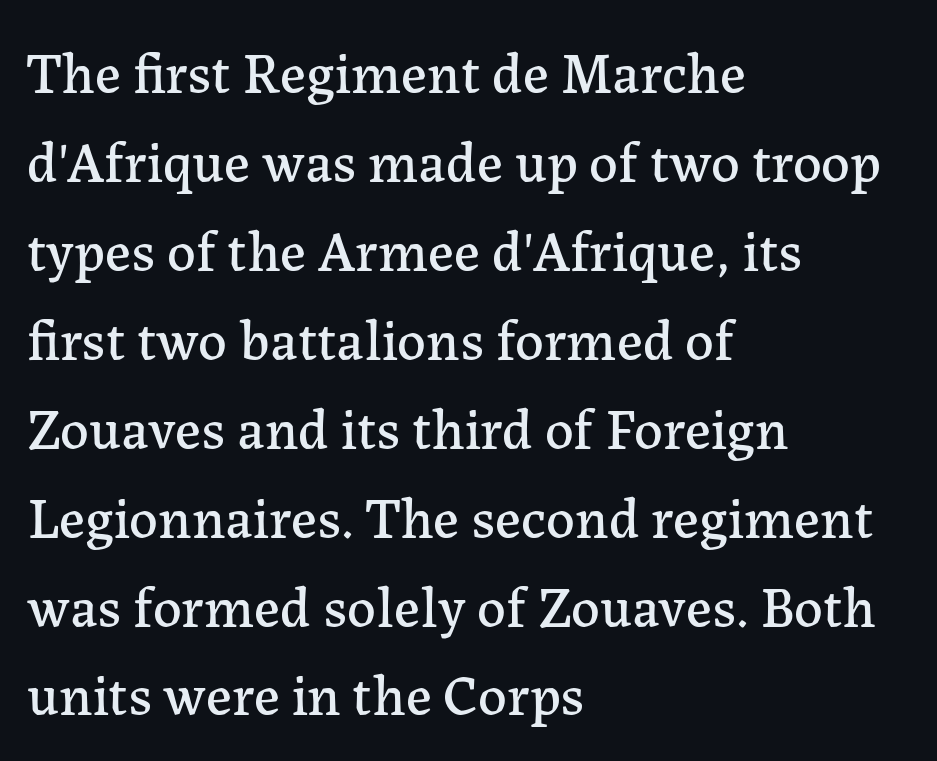
The image shows 57 px serif type, upright; set left-aligned, normal line spacing (1.56x), normal letter spacing, not underlined; low stroke contrast and a medium x-height.
